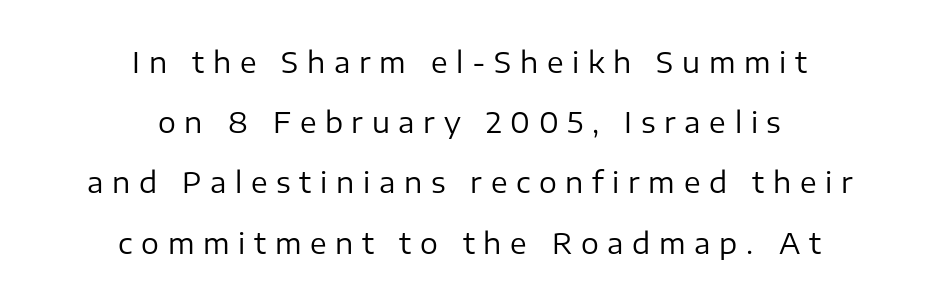
Each row of text sits above clean, open space. A great deal of white space separates one row of letters from the next. The face looks like a standard text weight, possibly lighter. You could only call the tracking loose — the letters float apart. This is roman type, the default non-slanted kind. Is the block centered? Yes — each line is placed symmetrically about the middle.
